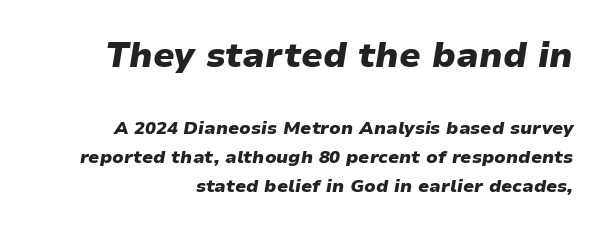
{"italic": "yes", "lean": "right", "slant_degrees": 9, "bold": "yes", "weight": "heavy", "width": "normal", "stroke_contrast": "low", "x_height": "medium", "monospaced": "no", "underline": "no", "align": "right", "line_spacing": "normal", "line_spacing_ratio": 1.61, "letter_spacing": "normal", "letter_spacing_em": 0.0, "larger_block": "first", "size_ratio": 1.94, "glyph_px": 35}
